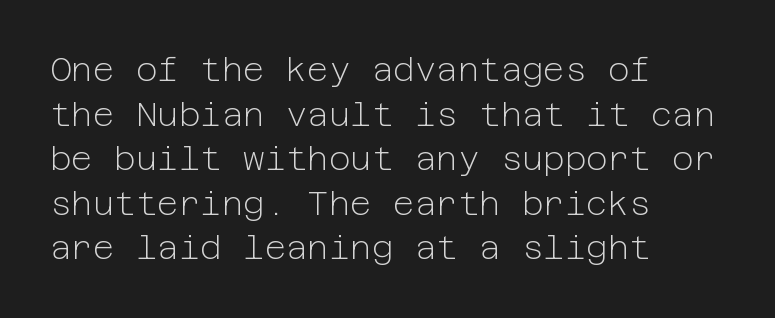
The image shows 33 px light sans-serif type, upright; set left-aligned, normal line spacing (1.35x), normal letter spacing, not underlined; low stroke contrast and a medium x-height.
